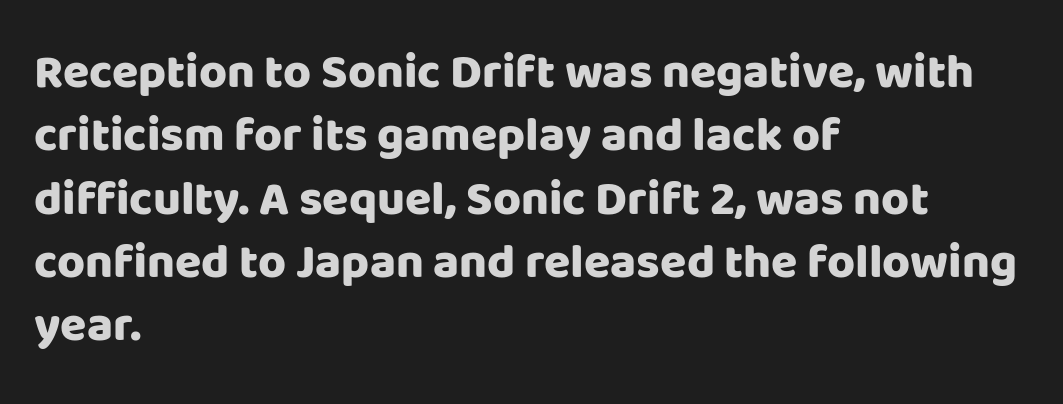
Casual observation: everything's shoved over to the left. How would I describe the line gaps? Plain and ordinary. Looks like regular typesetting: each glyph gets only the width it needs. Emphasis by weight is at full strength: bold. Has an underline been added? It has not.
